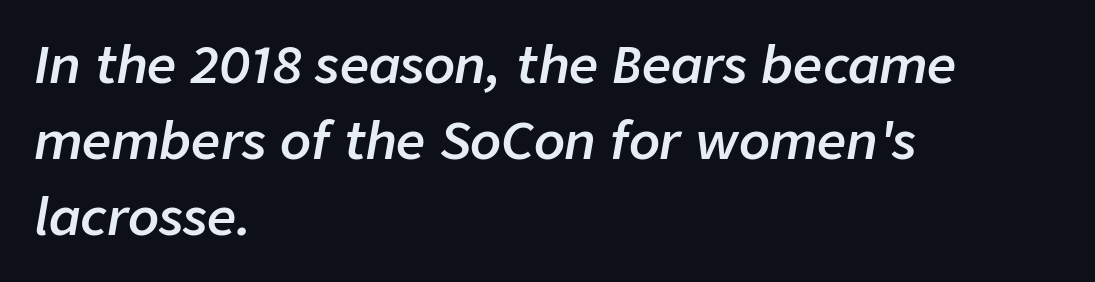
Q: Is the text bold? A: Semi-bold.
Q: Is the text italic (slanted)? A: Yes, it leans right by about 9 degrees.
Q: Is the text underlined? A: No.
Q: How is the paragraph aligned? A: Left-aligned.
Q: Is the spacing between letters normal or unusually wide? A: Normal.
Q: Is the spacing between lines tight, normal or loose? A: Normal.
Q: Width (condensed, normal, or wide)? A: Normal.
Q: Stroke contrast? A: Low.
Q: x-height? A: Medium.
Q: Monospaced? A: No.
